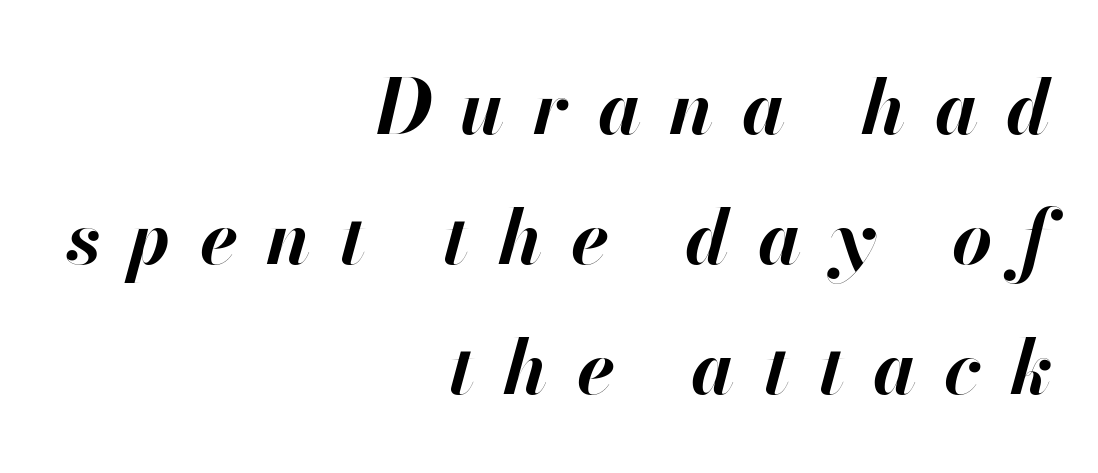
The image shows 77 px bold type, italic (leaning right); set right-aligned, normal line spacing (1.69x), unusually wide letter spacing (+0.37 em), not underlined; high stroke contrast and a small x-height.
